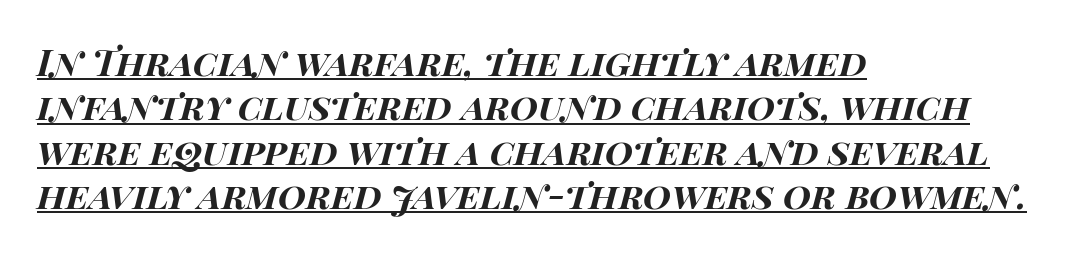
{"italic": "yes", "lean": "right", "slant_degrees": 14, "bold": "yes", "weight": "bold", "width": "wide", "stroke_contrast": "high", "x_height": "large", "monospaced": "no", "underline": "yes", "align": "left", "line_spacing_ratio": 1.23, "letter_spacing": "normal", "letter_spacing_em": 0.0, "glyph_px": 36}
